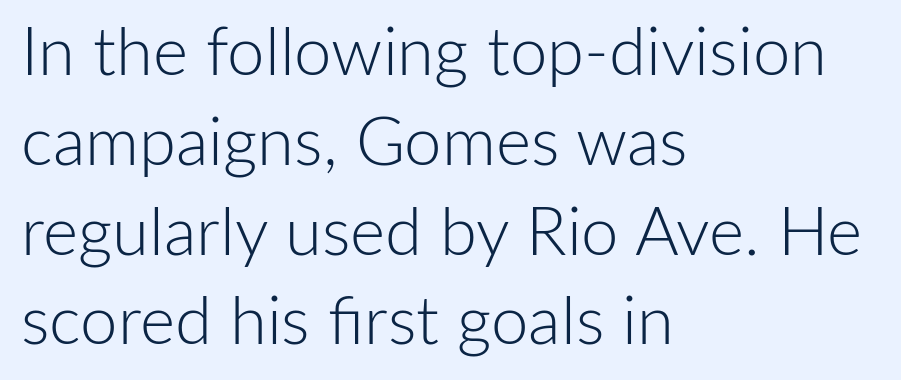
Q: Is the text bold? A: No.
Q: Is the text italic (slanted)? A: No, it is upright.
Q: Is the typeface a serif or a sans-serif typeface? A: Sans-serif.
Q: Is the text underlined? A: No.
Q: How is the paragraph aligned? A: Left-aligned.
Q: Is the spacing between letters normal or unusually wide? A: Normal.
Q: Is the spacing between lines tight, normal or loose? A: Normal.
Q: Width (condensed, normal, or wide)? A: Normal.
Q: Stroke contrast? A: Low.
Q: x-height? A: Medium.
Q: Monospaced? A: No.
